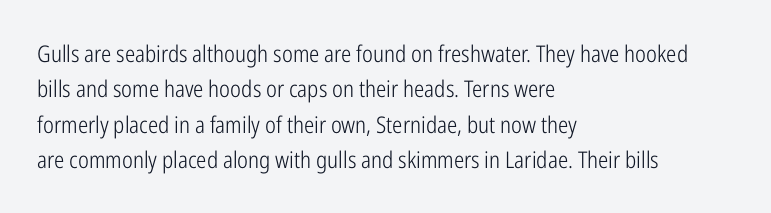
{"italic": "no", "bold": "no", "underline": "no", "align": "left", "line_spacing": "normal", "line_spacing_ratio": 1.54, "letter_spacing": "normal", "letter_spacing_em": 0.0, "glyph_px": 23}
